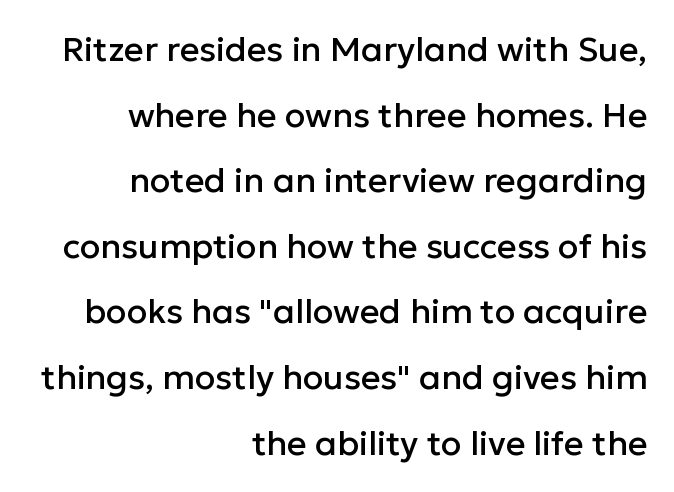
Q: Is the text italic (slanted)? A: No, it is upright.
Q: Is the typeface a serif or a sans-serif typeface? A: Sans-serif.
Q: Is the text underlined? A: No.
Q: How is the paragraph aligned? A: Right-aligned.
Q: Is the spacing between letters normal or unusually wide? A: Normal.
Q: Is the spacing between lines tight, normal or loose? A: Loose.
Q: Width (condensed, normal, or wide)? A: Normal.
Q: Stroke contrast? A: Low.
Q: x-height? A: Medium.
Q: Monospaced? A: No.
